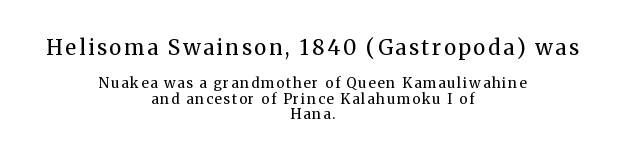
{"italic": "no", "bold": "no", "underline": "no", "align": "center", "line_spacing": "tight", "line_spacing_ratio": 1.11, "larger_block": "first", "size_ratio": 1.5, "glyph_px": 21}
